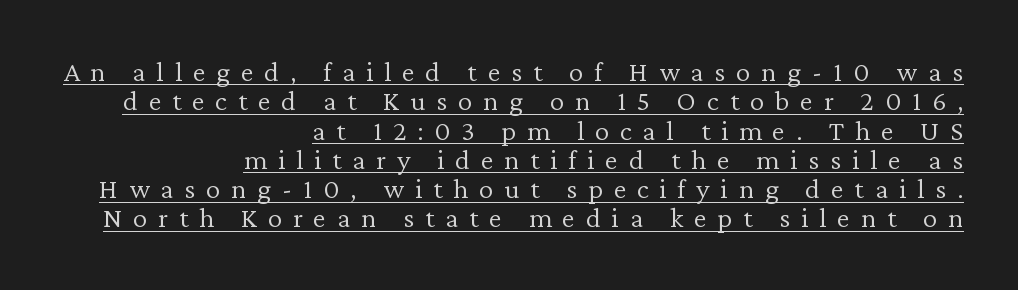
{"serif": "yes", "italic": "no", "bold": "no", "weight": "light", "width": "normal", "stroke_contrast": "low", "x_height": "medium", "monospaced": "no", "underline": "yes", "align": "right", "line_spacing": "tight", "line_spacing_ratio": 1.01, "letter_spacing": "wide", "letter_spacing_em": 0.37, "glyph_px": 29}
